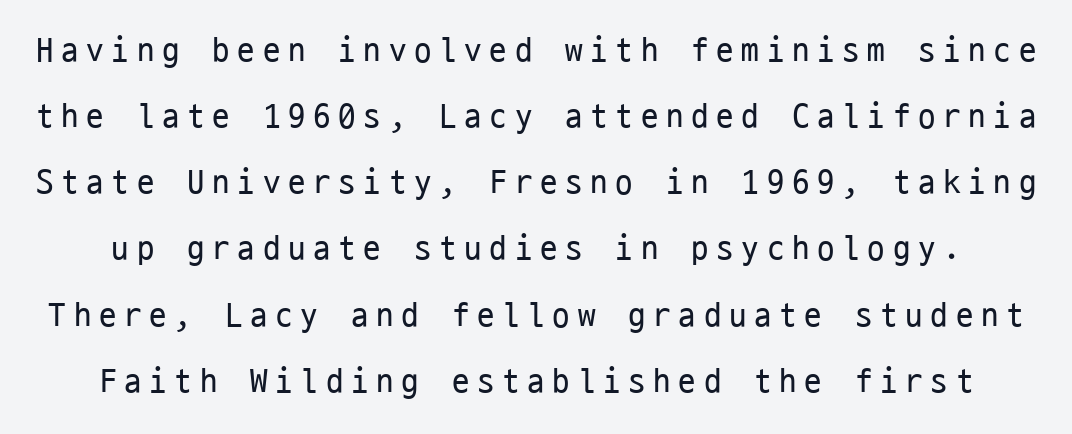
Q: Is the text bold? A: No.
Q: Is the text italic (slanted)? A: No, it is upright.
Q: Is the typeface a serif or a sans-serif typeface? A: Sans-serif.
Q: Is the text underlined? A: No.
Q: Is the spacing between letters normal or unusually wide? A: Unusually wide.
Q: Width (condensed, normal, or wide)? A: Condensed.
Q: Stroke contrast? A: Low.
Q: x-height? A: Medium.
Q: Monospaced? A: Yes.
